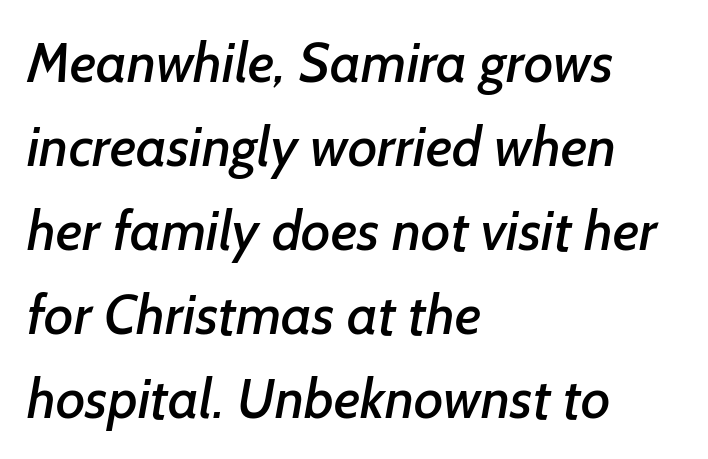
Q: Is the typeface a serif or a sans-serif typeface? A: Sans-serif.
Q: Is the text underlined? A: No.
Q: How is the paragraph aligned? A: Left-aligned.
Q: Is the spacing between letters normal or unusually wide? A: Normal.
Q: Is the spacing between lines tight, normal or loose? A: Normal.
Q: Width (condensed, normal, or wide)? A: Normal.
Q: Stroke contrast? A: Low.
Q: x-height? A: Medium.
Q: Monospaced? A: No.
